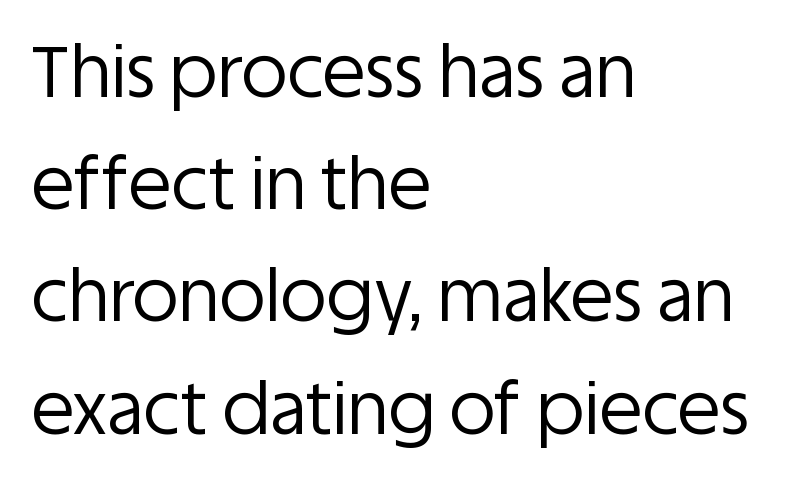
The image shows 71 px regular-weight sans-serif type, upright; set left-aligned, normal line spacing (1.58x), normal letter spacing, not underlined; low stroke contrast and a large x-height.
